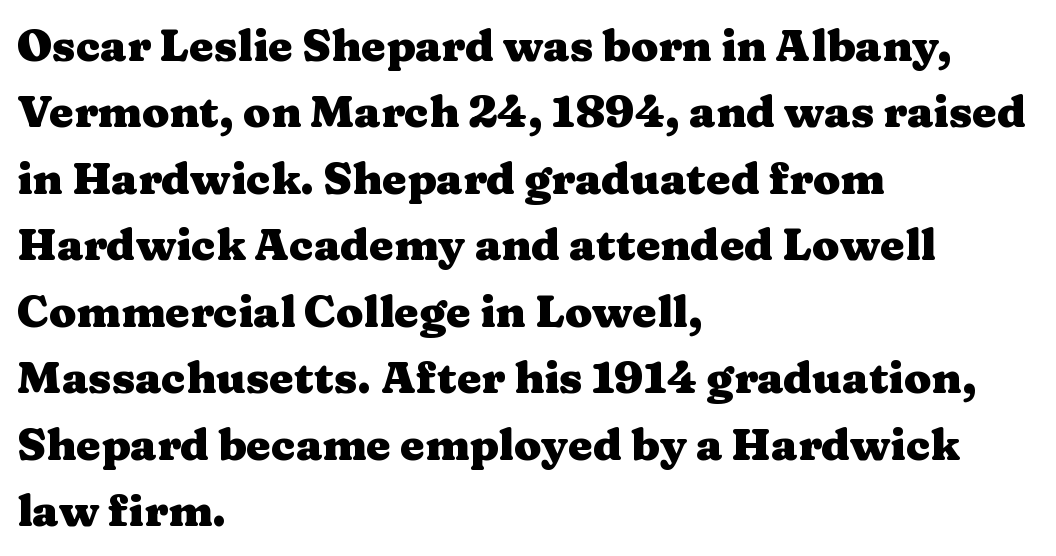
Q: Is the text bold? A: Yes.
Q: Is the text italic (slanted)? A: No, it is upright.
Q: Is the typeface a serif or a sans-serif typeface? A: Serif.
Q: Is the text underlined? A: No.
Q: How is the paragraph aligned? A: Left-aligned.
Q: Is the spacing between letters normal or unusually wide? A: Normal.
Q: Is the spacing between lines tight, normal or loose? A: Normal.
Q: Width (condensed, normal, or wide)? A: Wide.
Q: Stroke contrast? A: Medium.
Q: x-height? A: Medium.
Q: Monospaced? A: No.
